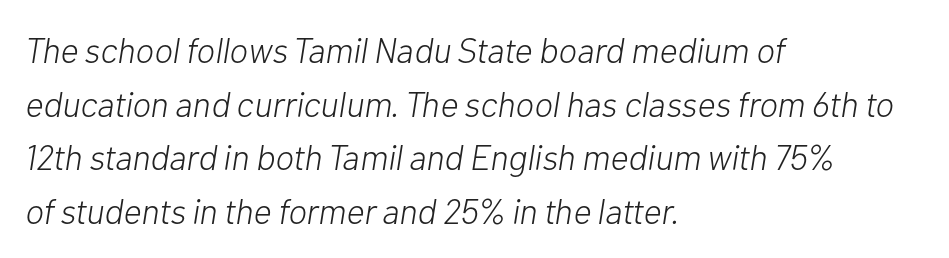
Letter spacing: default. This sample has the flowing, uneven cadence of proportional lettering. Has an underline been added? It has not. The passage shown is not bold in any degree. Casual observation: everything's shoved over to the left. Quick note: interline space is typical.
